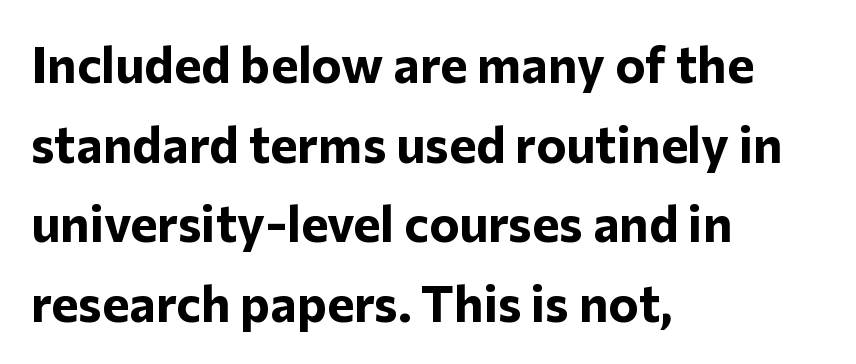
The image shows 51 px bold sans-serif type, upright; set left-aligned, normal line spacing (1.56x), normal letter spacing, not underlined; low stroke contrast and a medium x-height.
